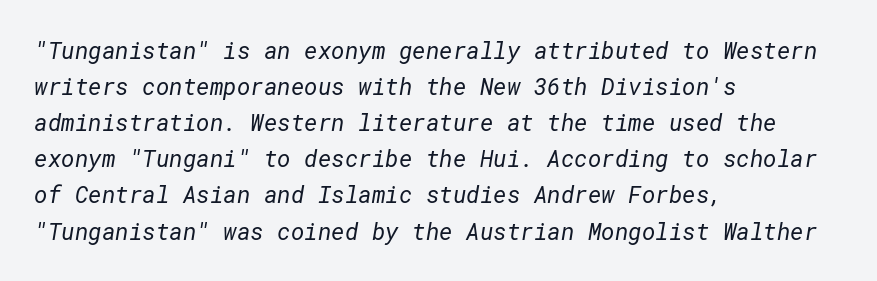
Weight: not bold — regular or lighter. Standard letterfit; no display-style spreading of the glyphs. Clear beneath every line of the passage. Caption: multi-line text, flush left, ragged right.
